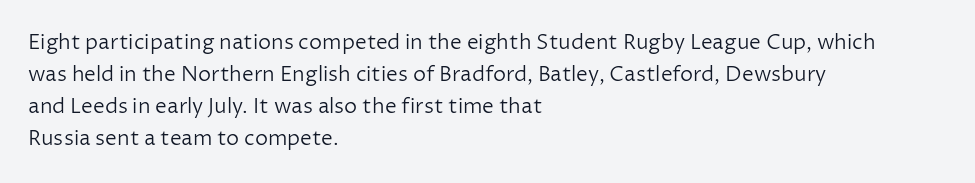
Is the block centered? No — it sits flush against the left margin. Honestly, the row spacing looks completely unremarkable. Check under the words: just untouched page. Ascenders rise straight up at ninety degrees. Nobody touched the tracking dial on this one.
